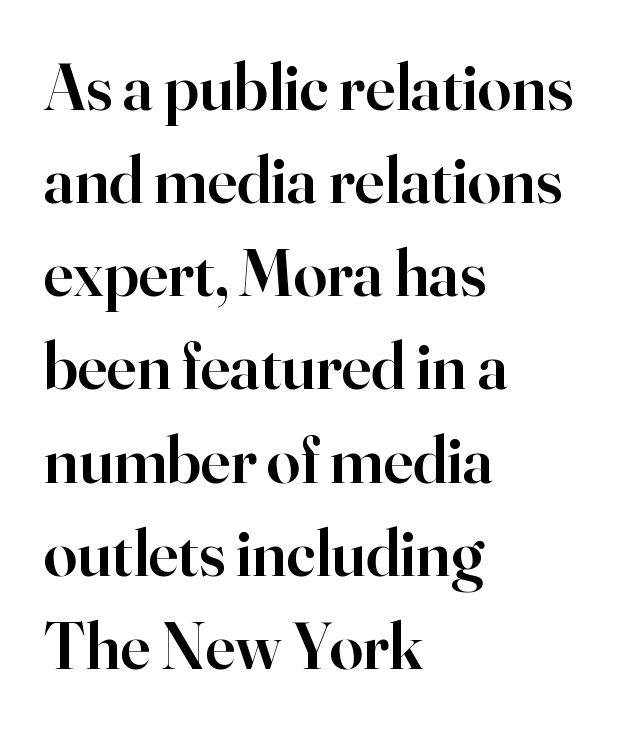
Interline gaps are of average width in this sample. How heavy is the stroke? Medium-heavy — a semibold, shy of bold. Type without underlining. Each line starts at the same left margin while the right side varies.
